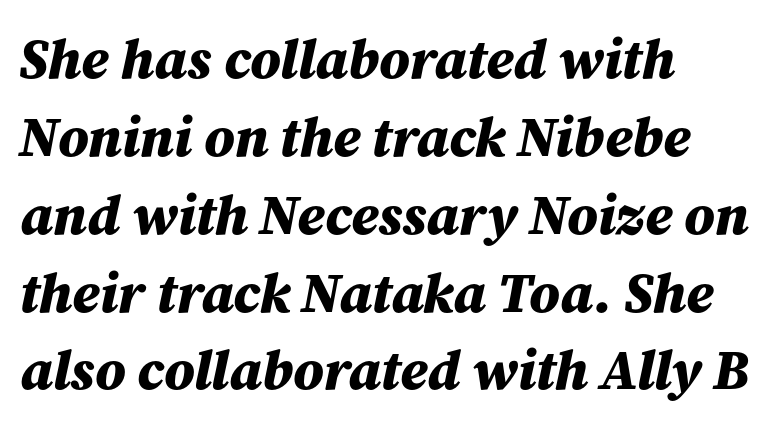
Q: Is the text bold? A: Yes.
Q: Is the text italic (slanted)? A: Yes, it leans right by about 12 degrees.
Q: Is the text underlined? A: No.
Q: How is the paragraph aligned? A: Left-aligned.
Q: Is the spacing between letters normal or unusually wide? A: Normal.
Q: Is the spacing between lines tight, normal or loose? A: Normal.
Q: Width (condensed, normal, or wide)? A: Normal.
Q: Stroke contrast? A: Medium.
Q: x-height? A: Medium.
Q: Monospaced? A: No.
